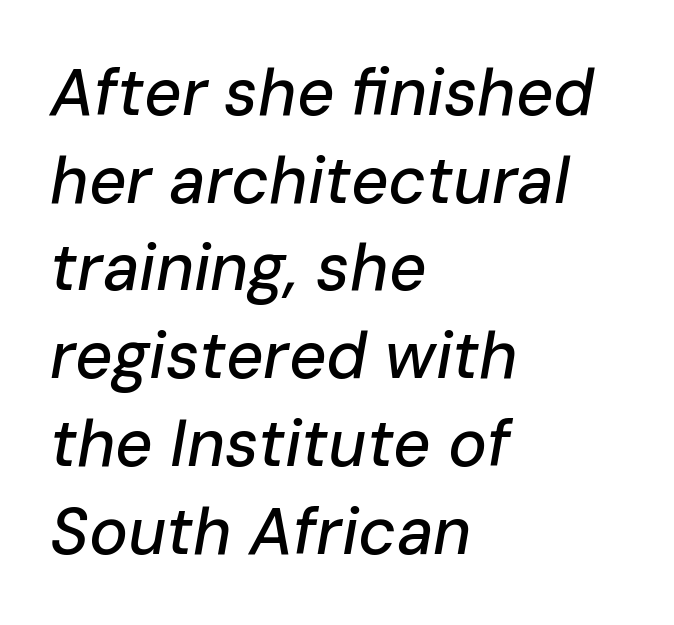
{"italic": "yes", "lean": "right", "slant_degrees": 10, "width": "normal", "stroke_contrast": "low", "x_height": "medium", "monospaced": "no", "underline": "no", "align": "left", "line_spacing": "normal", "line_spacing_ratio": 1.35, "letter_spacing": "normal", "letter_spacing_em": 0.0, "glyph_px": 65}
